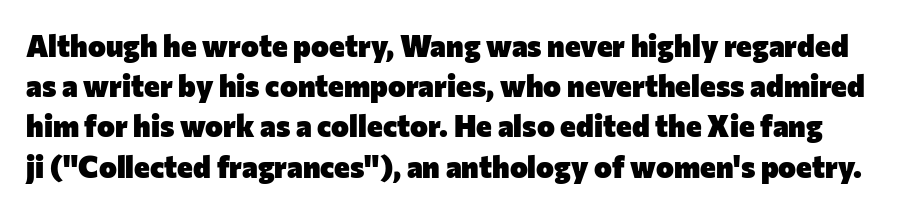
{"serif": "no", "italic": "no", "bold": "yes", "weight": "heavy", "width": "normal", "stroke_contrast": "low", "x_height": "medium", "monospaced": "no", "underline": "no", "line_spacing": "normal", "line_spacing_ratio": 1.34, "letter_spacing": "normal", "letter_spacing_em": 0.0, "glyph_px": 30}
